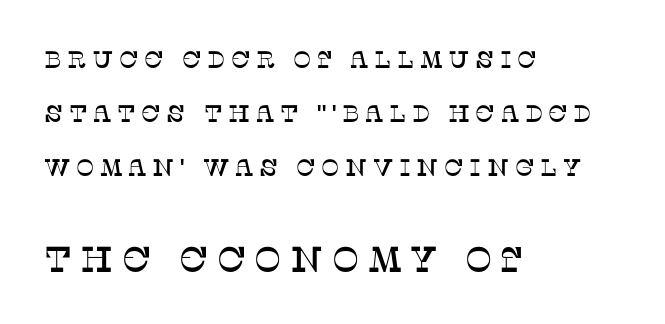
You could not count columns in this text — the font is proportionally spaced. The face used here is rendered with a markedly widened letterfit. You can tell from the footed stems that serif type was used. Do the letters lean? They stand straight.
